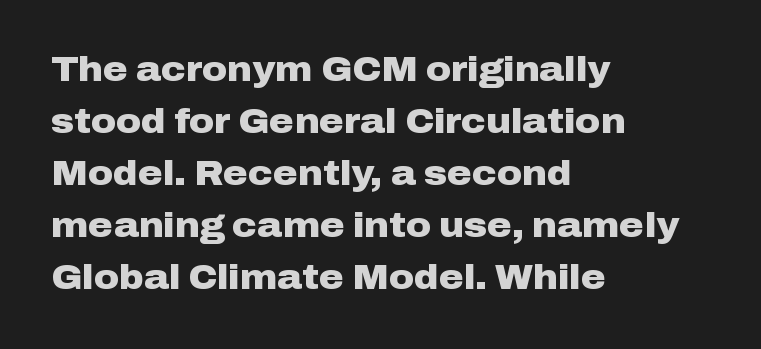
The image shows 34 px heavy, wide sans-serif type, upright; set left-aligned, normal line spacing (1.53x), normal letter spacing, not underlined; low stroke contrast and a medium x-height.
